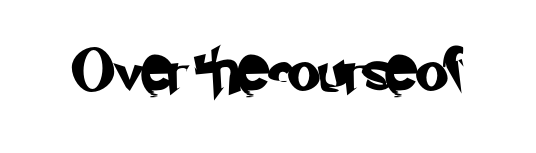
{"serif": "no", "width": "normal", "stroke_contrast": "low", "x_height": "small", "monospaced": "no", "underline": "no", "letter_spacing": "normal", "letter_spacing_em": 0.0, "glyph_px": 42}
